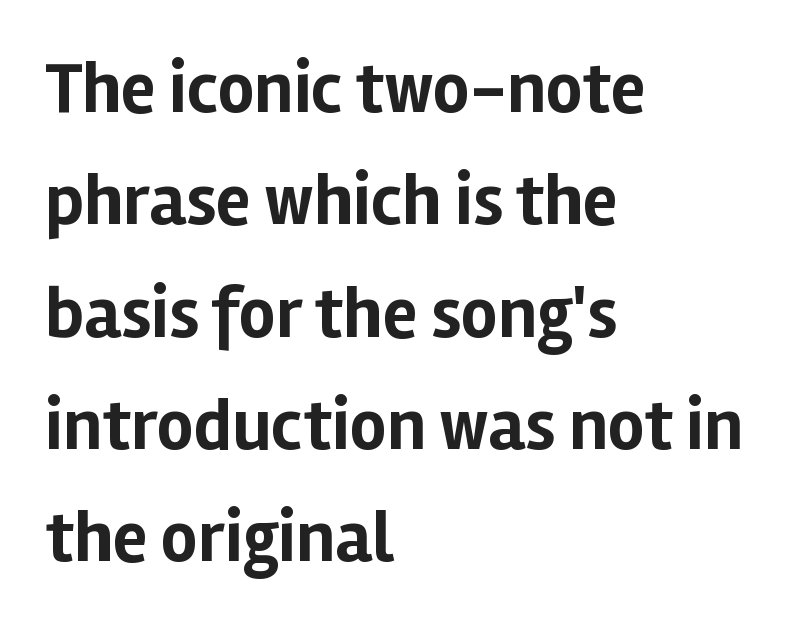
{"serif": "no", "italic": "no", "bold": "yes", "weight": "bold", "width": "normal", "stroke_contrast": "low", "x_height": "medium", "monospaced": "no", "underline": "no", "align": "left", "line_spacing": "normal", "line_spacing_ratio": 1.56, "letter_spacing": "normal", "letter_spacing_em": 0.0, "glyph_px": 72}
